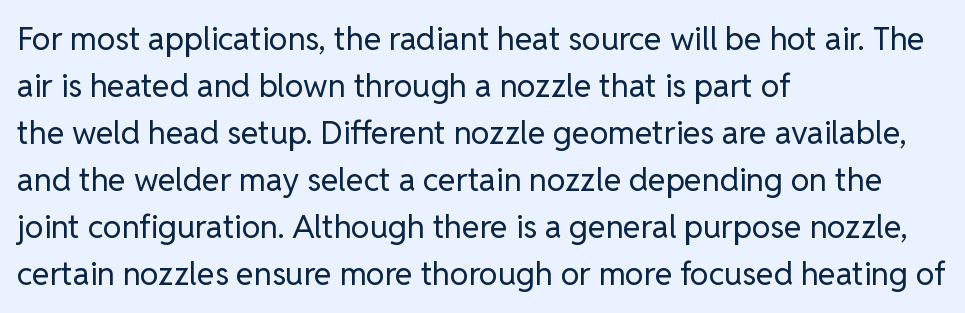
The image shows 32 px regular-weight sans-serif type, upright; set left-aligned, normal line spacing (1.47x), normal letter spacing, not underlined; low stroke contrast and a medium x-height.
